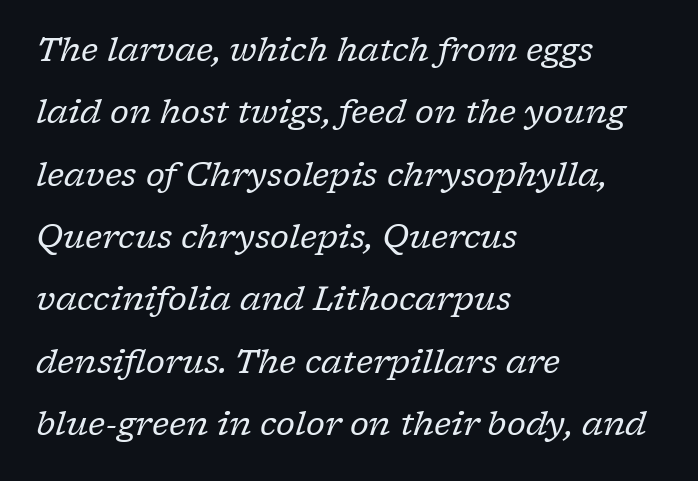
{"serif": "yes", "italic": "yes", "lean": "right", "slant_degrees": 17, "bold": "no", "weight": "regular", "width": "normal", "stroke_contrast": "low", "x_height": "medium", "monospaced": "no", "underline": "no", "align": "left", "line_spacing_ratio": 1.89, "letter_spacing": "normal", "letter_spacing_em": 0.0, "glyph_px": 33}
